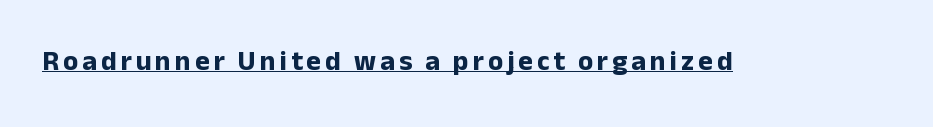
The image shows 28 px bold sans-serif type, upright; set underlined; low stroke contrast and a medium x-height.
